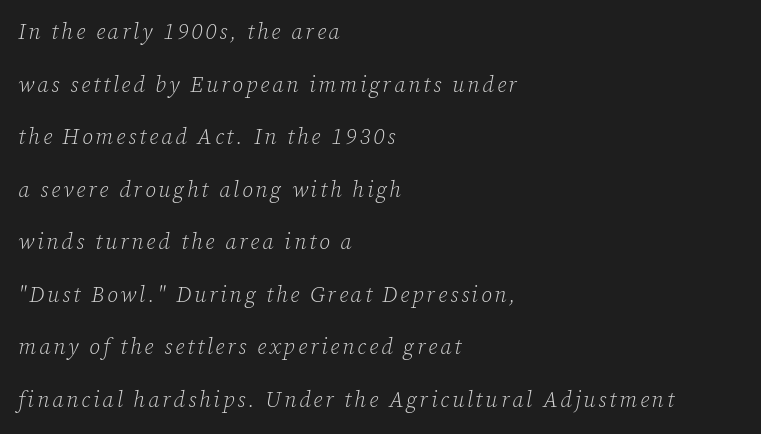
Q: Is the text bold? A: No.
Q: Is the text italic (slanted)? A: Yes, it leans right by about 12 degrees.
Q: Is the text underlined? A: No.
Q: How is the paragraph aligned? A: Left-aligned.
Q: Is the spacing between lines tight, normal or loose? A: Loose.
